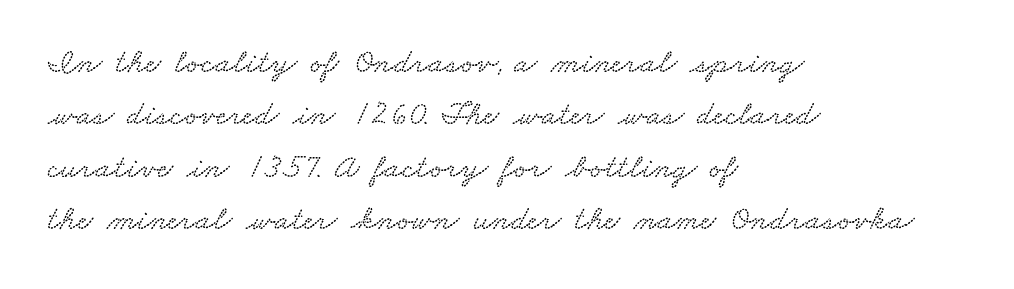
{"width": "wide", "stroke_contrast": "low", "x_height": "small", "monospaced": "no", "underline": "no", "align": "left", "line_spacing": "normal", "line_spacing_ratio": 1.54, "letter_spacing": "normal", "letter_spacing_em": 0.0, "glyph_px": 34}
